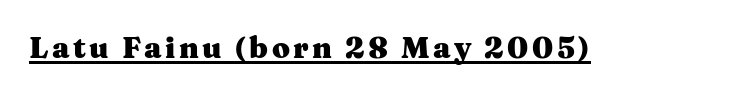
{"serif": "yes", "italic": "no", "bold": "yes", "weight": "heavy", "width": "wide", "stroke_contrast": "medium", "x_height": "medium", "monospaced": "no", "underline": "yes", "glyph_px": 29}
